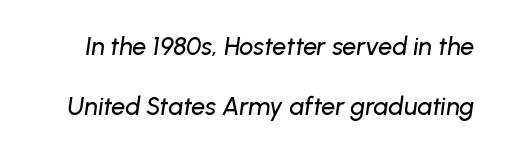
{"italic": "yes", "lean": "right", "slant_degrees": 8, "underline": "no", "line_spacing": "loose", "line_spacing_ratio": 2.42, "letter_spacing": "normal", "letter_spacing_em": 0.0, "glyph_px": 25}
